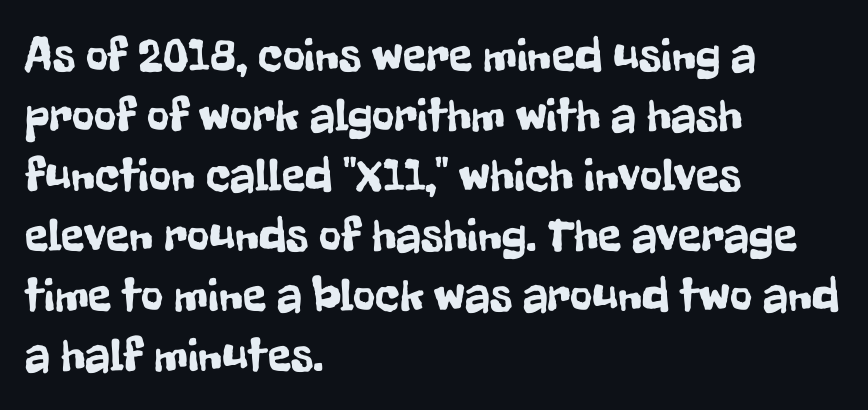
Q: Is the text italic (slanted)? A: No, it is upright.
Q: Is the typeface a serif or a sans-serif typeface? A: Sans-serif.
Q: Is the text underlined? A: No.
Q: How is the paragraph aligned? A: Left-aligned.
Q: Is the spacing between letters normal or unusually wide? A: Normal.
Q: Is the spacing between lines tight, normal or loose? A: Normal.
Q: Width (condensed, normal, or wide)? A: Condensed.
Q: Stroke contrast? A: Low.
Q: x-height? A: Medium.
Q: Monospaced? A: No.
